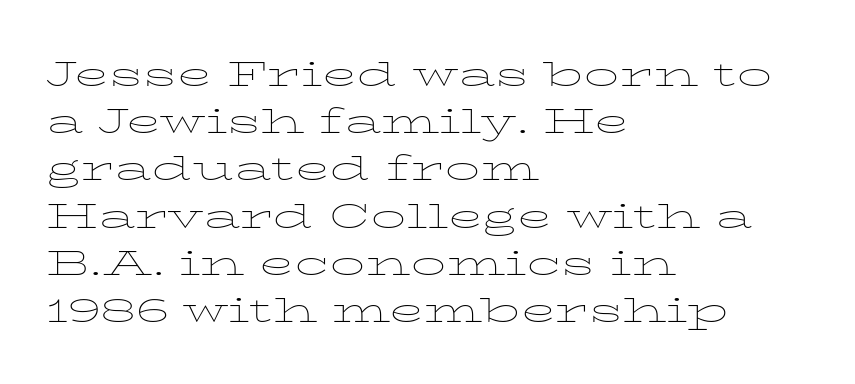
The image shows 35 px thin, wide serif type, upright; set left-aligned, normal line spacing (1.35x), normal letter spacing, not underlined; low stroke contrast and a medium x-height.
